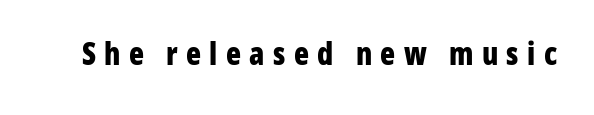
The image shows 31 px bold, condensed sans-serif type, upright; set unusually wide letter spacing (+0.27 em), not underlined; low stroke contrast and a medium x-height.
